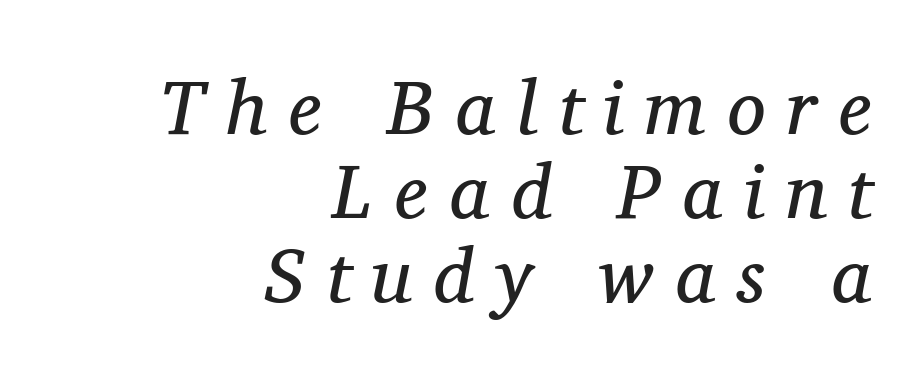
The rendering uses natural spacing where letterforms have individual widths. Yep, that's italic — everything's leaning. One-word summary of the alignment: right. Descender tails drop into unmarked territory. The face used here is rendered with a markedly widened letterfit. This block would grow much taller if given ordinary leading; it's compressed now.
